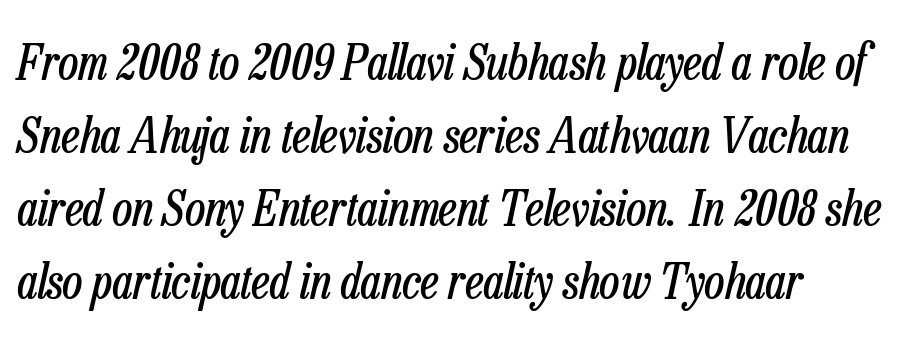
The image shows 49 px regular-weight, condensed type, italic (leaning right); set normal line spacing (1.49x), normal letter spacing, not underlined; low stroke contrast and a medium x-height.
